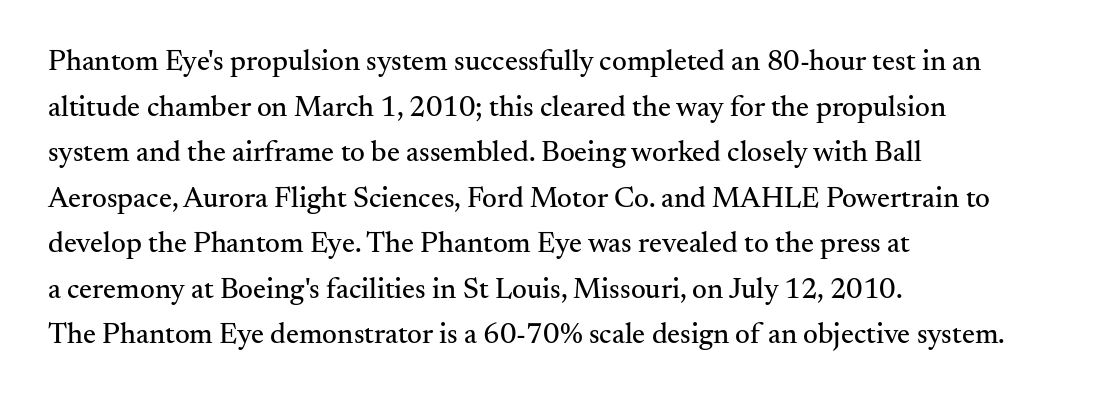
The image shows 29 px serif type, upright; set left-aligned, normal line spacing (1.57x), normal letter spacing, not underlined; medium stroke contrast and a small x-height.
